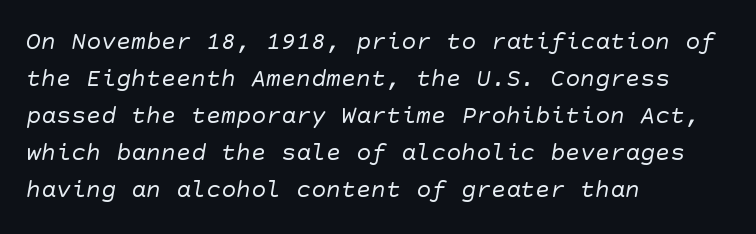
The image shows 25 px text type; set left-aligned, normal line spacing (1.48x), normal letter spacing, not underlined.
